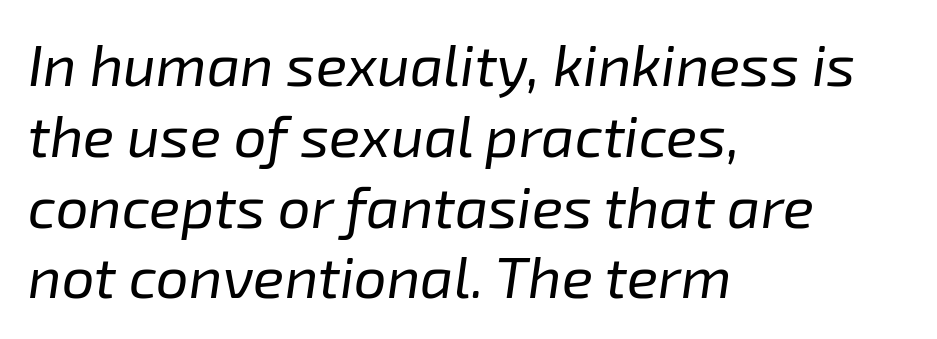
{"italic": "yes", "lean": "right", "slant_degrees": 8, "bold": "no", "weight": "regular", "width": "normal", "stroke_contrast": "low", "x_height": "medium", "monospaced": "no", "underline": "no", "align": "left", "line_spacing_ratio": 1.22, "letter_spacing": "normal", "letter_spacing_em": 0.0, "glyph_px": 58}
